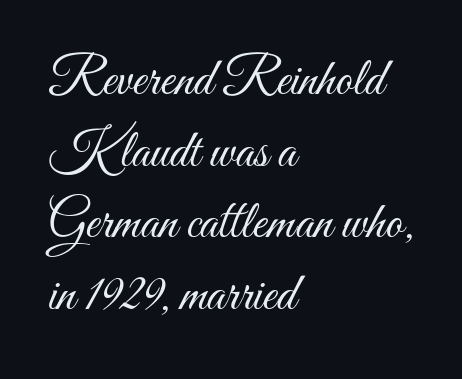
Q: Is the text bold? A: No.
Q: Is the text italic (slanted)? A: Yes.
Q: Is the text underlined? A: No.
Q: How is the paragraph aligned? A: Left-aligned.
Q: Is the spacing between letters normal or unusually wide? A: Normal.
Q: Is the spacing between lines tight, normal or loose? A: Normal.
Q: Width (condensed, normal, or wide)? A: Condensed.
Q: Stroke contrast? A: Medium.
Q: x-height? A: Small.
Q: Monospaced? A: No.
